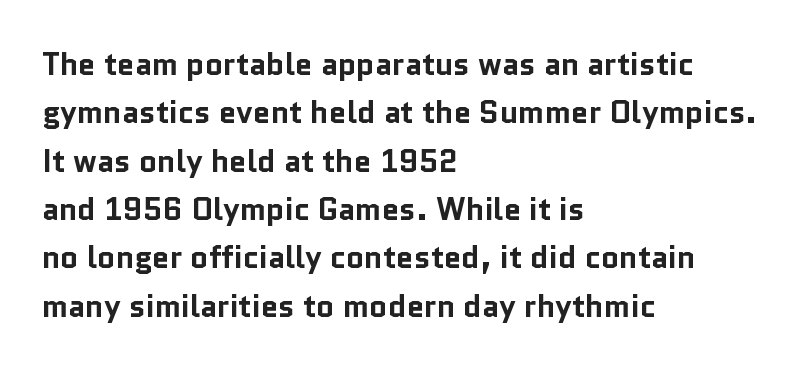
The image shows 31 px bold sans-serif type, upright; set left-aligned, normal line spacing (1.56x), normal letter spacing, not underlined; low stroke contrast and a medium x-height.
